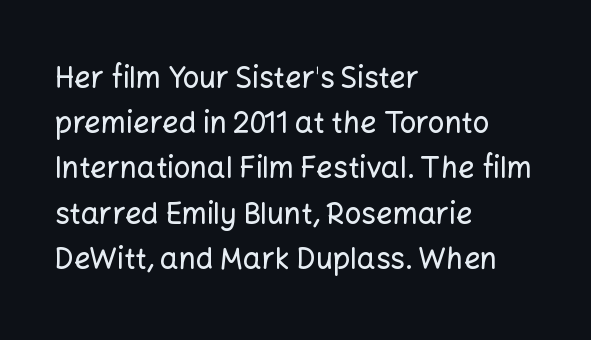
Q: Is the text italic (slanted)? A: No, it is upright.
Q: Is the typeface a serif or a sans-serif typeface? A: Sans-serif.
Q: Is the text underlined? A: No.
Q: How is the paragraph aligned? A: Left-aligned.
Q: Is the spacing between letters normal or unusually wide? A: Normal.
Q: Is the spacing between lines tight, normal or loose? A: Normal.
Q: Width (condensed, normal, or wide)? A: Normal.
Q: Stroke contrast? A: Low.
Q: x-height? A: Medium.
Q: Monospaced? A: No.
